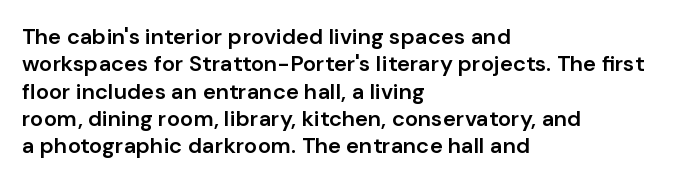
The image shows 22 px text type, upright; set left-aligned, line spacing 1.24x, normal letter spacing, not underlined.
